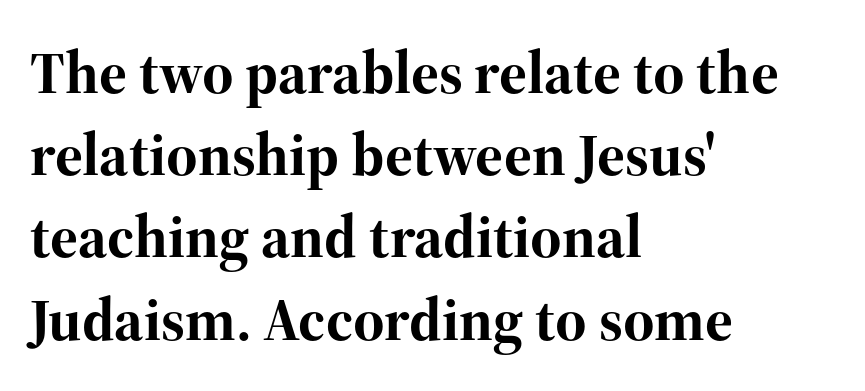
Q: Is the text bold? A: Yes.
Q: Is the text italic (slanted)? A: No, it is upright.
Q: Is the typeface a serif or a sans-serif typeface? A: Serif.
Q: Is the text underlined? A: No.
Q: How is the paragraph aligned? A: Left-aligned.
Q: Is the spacing between letters normal or unusually wide? A: Normal.
Q: Is the spacing between lines tight, normal or loose? A: Normal.
Q: Width (condensed, normal, or wide)? A: Normal.
Q: Stroke contrast? A: High.
Q: x-height? A: Medium.
Q: Monospaced? A: No.
